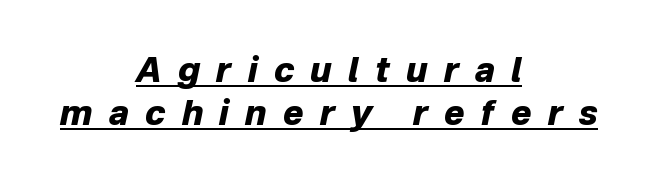
Underlining? Definitely there. The rendering uses natural spacing where letterforms have individual widths. The face used here has the dense, thick strokes of a bold. Quick note: interline space is typical.
